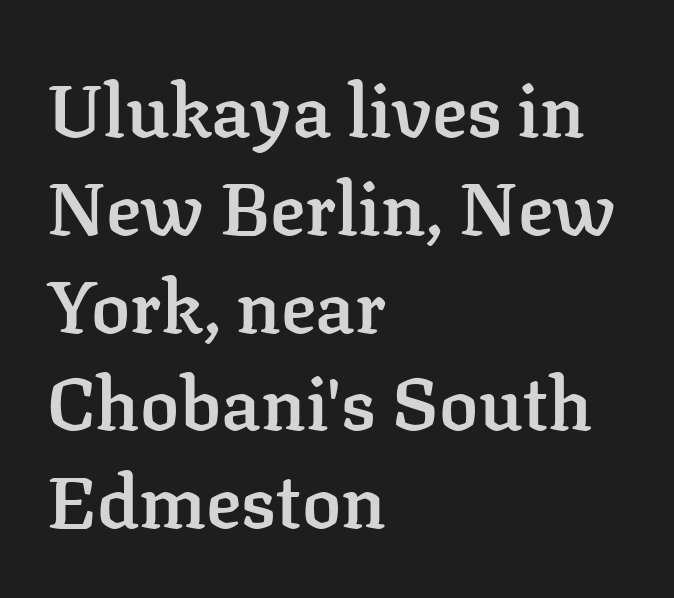
The lettering holds an erect, upright posture throughout. This rendering employs a face with finishing strokes, i.e., a serif. Descenders are the only things crossing below the line. As a designer I'd log this as weight 600, semibold.
